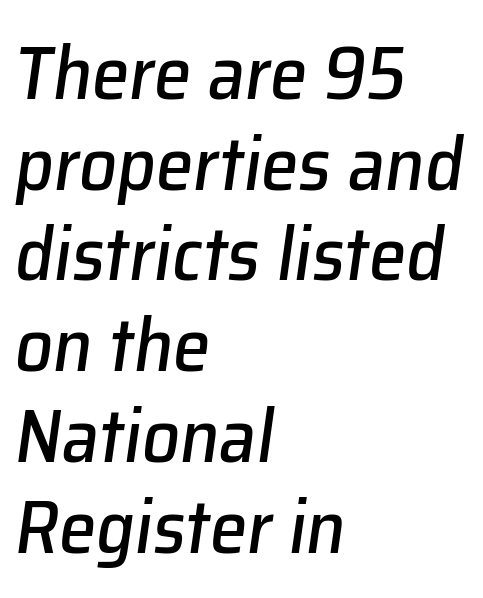
Between one letter and the next there's only the usual sliver of space. Horizontal alignment here is leftward, the default for most running prose. Think of a printed novel: that variable character pitch is what you see here. Yep, that's italic — everything's leaning. A clean baseline with only descenders dipping below it.
